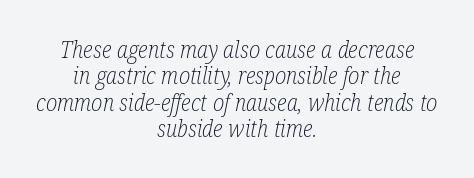
{"italic": "yes", "lean": "right", "slant_degrees": 12, "bold": "no", "underline": "no", "align": "center", "line_spacing": "tight", "line_spacing_ratio": 1.15, "letter_spacing": "normal", "letter_spacing_em": 0.0, "glyph_px": 23}
